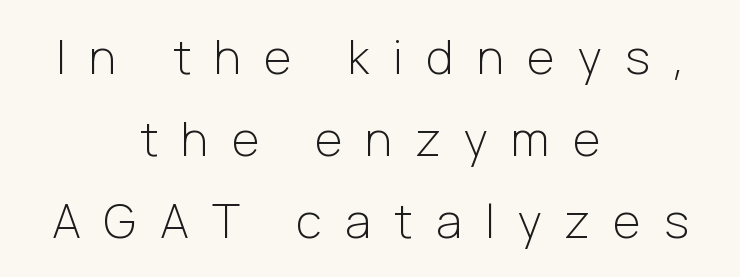
{"serif": "no", "italic": "no", "bold": "no", "weight": "light", "width": "normal", "stroke_contrast": "low", "x_height": "medium", "monospaced": "no", "underline": "no", "align": "center", "line_spacing_ratio": 1.75, "letter_spacing": "wide", "letter_spacing_em": 0.5, "glyph_px": 47}
